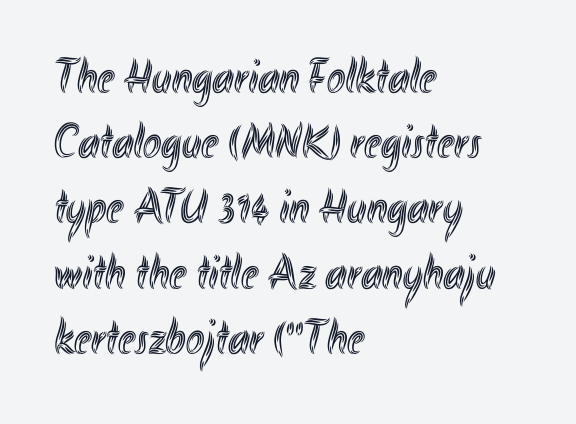
Q: Is the text italic (slanted)? A: Yes.
Q: Is the text underlined? A: No.
Q: How is the paragraph aligned? A: Left-aligned.
Q: Is the spacing between letters normal or unusually wide? A: Normal.
Q: Is the spacing between lines tight, normal or loose? A: Normal.
Q: Width (condensed, normal, or wide)? A: Condensed.
Q: x-height? A: Small.
Q: Monospaced? A: No.
